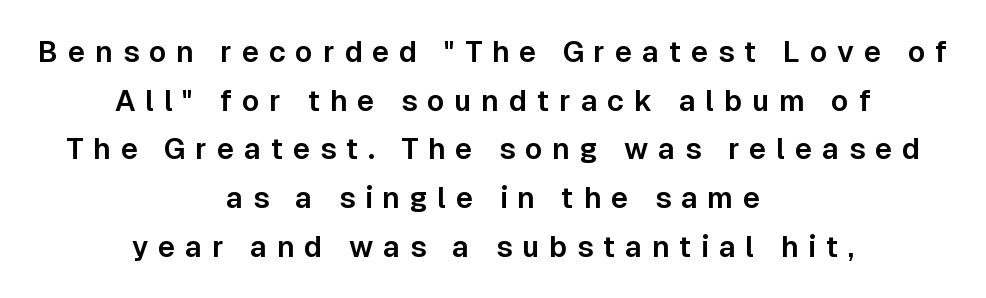
{"serif": "no", "italic": "no", "width": "normal", "stroke_contrast": "low", "x_height": "medium", "monospaced": "no", "underline": "no", "align": "center", "line_spacing": "normal", "line_spacing_ratio": 1.68, "letter_spacing": "wide", "letter_spacing_em": 0.34, "glyph_px": 29}
